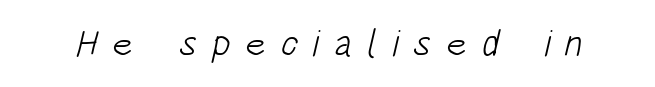
Q: Is the text bold? A: No.
Q: Is the typeface a serif or a sans-serif typeface? A: Sans-serif.
Q: Is the text underlined? A: No.
Q: Is the spacing between letters normal or unusually wide? A: Unusually wide.
Q: Width (condensed, normal, or wide)? A: Condensed.
Q: Stroke contrast? A: Low.
Q: x-height? A: Large.
Q: Monospaced? A: No.
